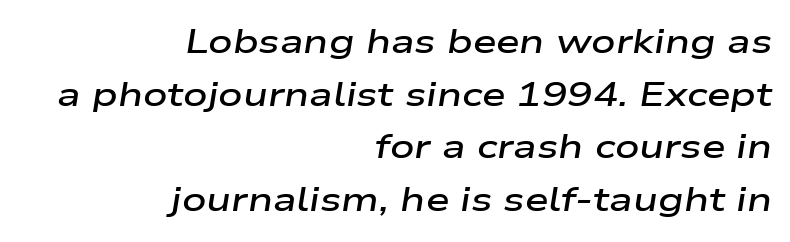
{"italic": "yes", "lean": "right", "slant_degrees": 9, "bold": "semi", "weight": "semibold", "width": "wide", "stroke_contrast": "low", "x_height": "medium", "monospaced": "no", "underline": "no", "align": "right", "line_spacing": "normal", "line_spacing_ratio": 1.55, "letter_spacing": "normal", "letter_spacing_em": 0.0, "glyph_px": 34}
